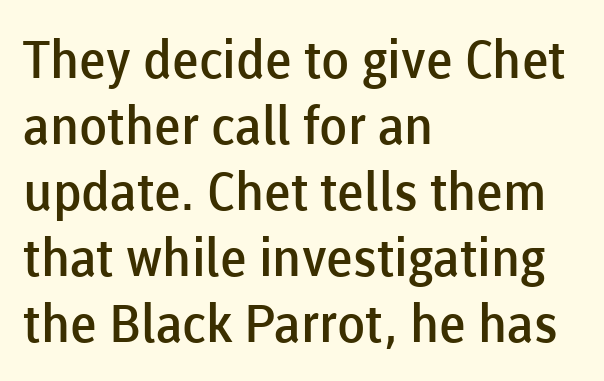
{"serif": "no", "italic": "no", "bold": "semi", "weight": "semibold", "width": "normal", "stroke_contrast": "low", "x_height": "medium", "monospaced": "no", "underline": "no", "align": "left", "line_spacing": "normal", "line_spacing_ratio": 1.27, "letter_spacing": "normal", "letter_spacing_em": 0.0, "glyph_px": 52}
